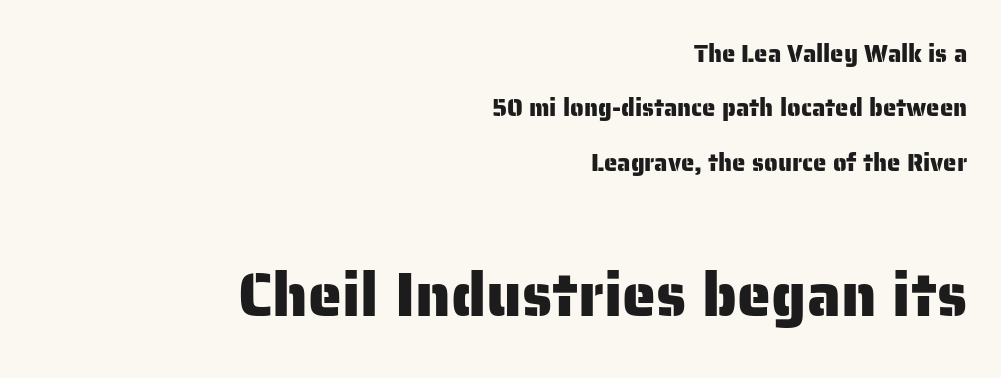
Q: Is the text italic (slanted)? A: No, it is upright.
Q: Is the typeface a serif or a sans-serif typeface? A: Sans-serif.
Q: Is the text underlined? A: No.
Q: How is the paragraph aligned? A: Right-aligned.
Q: Is the spacing between letters normal or unusually wide? A: Normal.
Q: Is the spacing between lines tight, normal or loose? A: Loose.
Q: Which block of text is set in a larger size, the first (top) or the second (bottom)? A: The second (bottom) one.
Q: Width (condensed, normal, or wide)? A: Normal.
Q: Stroke contrast? A: Low.
Q: x-height? A: Medium.
Q: Monospaced? A: No.
